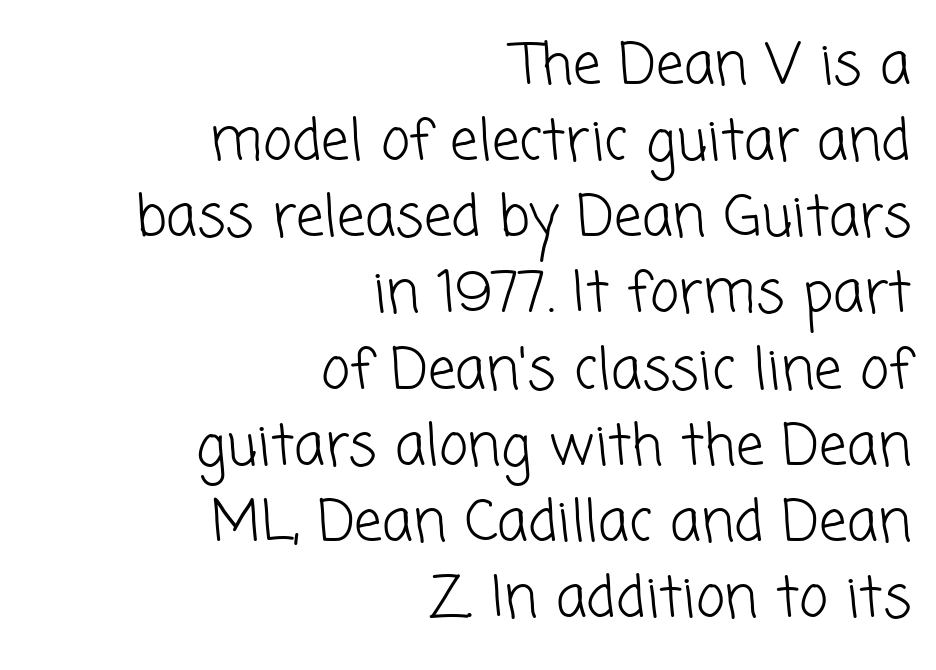
Q: Is the text bold? A: No.
Q: Is the typeface a serif or a sans-serif typeface? A: Sans-serif.
Q: Is the text underlined? A: No.
Q: How is the paragraph aligned? A: Right-aligned.
Q: Is the spacing between letters normal or unusually wide? A: Normal.
Q: Is the spacing between lines tight, normal or loose? A: Normal.
Q: Width (condensed, normal, or wide)? A: Normal.
Q: Stroke contrast? A: Low.
Q: x-height? A: Medium.
Q: Monospaced? A: No.
